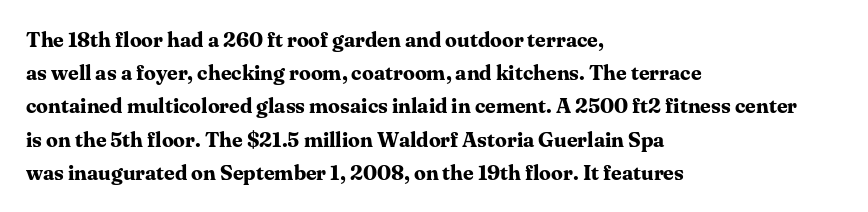
{"italic": "no", "bold": "yes", "underline": "no", "align": "left", "line_spacing": "normal", "line_spacing_ratio": 1.58, "letter_spacing": "normal", "letter_spacing_em": 0.0, "glyph_px": 21}
